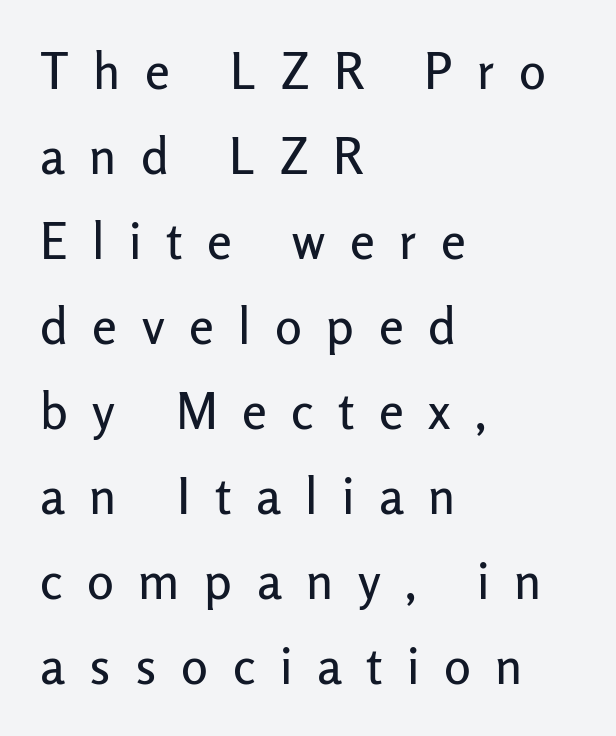
Layout note: lines flush left. The passage shown stacks its lines at a standard gap. How are the letters spaced? Widely, with obvious added tracking. Designer's note — italics off, roman on. Serif or sans? Sans — the stroke terminals are bare. The rendering uses natural spacing where letterforms have individual widths.
